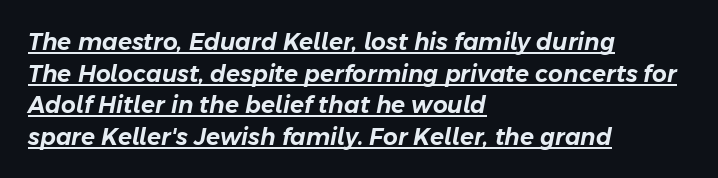
Q: Is the text italic (slanted)? A: Yes, it leans right by about 11 degrees.
Q: Is the text underlined? A: Yes.
Q: How is the paragraph aligned? A: Left-aligned.
Q: Is the spacing between letters normal or unusually wide? A: Normal.
Q: Is the spacing between lines tight, normal or loose? A: Normal.
